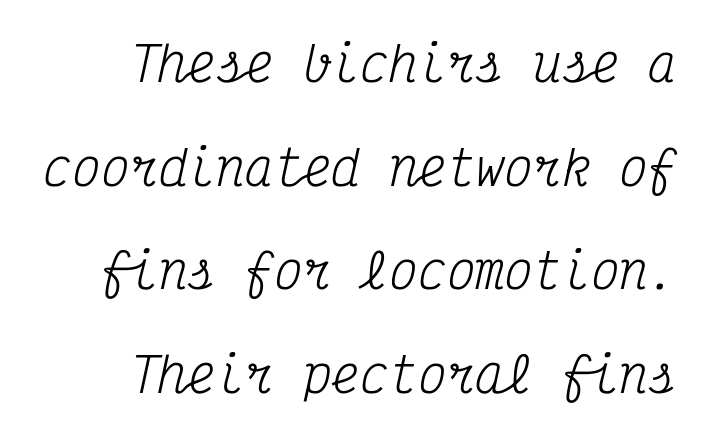
Q: Is the text bold? A: No.
Q: Is the text italic (slanted)? A: Yes, it leans right by about 12 degrees.
Q: Is the typeface a serif or a sans-serif typeface? A: Serif.
Q: Is the text underlined? A: No.
Q: How is the paragraph aligned? A: Right-aligned.
Q: Is the spacing between letters normal or unusually wide? A: Normal.
Q: Is the spacing between lines tight, normal or loose? A: Loose.
Q: Width (condensed, normal, or wide)? A: Condensed.
Q: Stroke contrast? A: Medium.
Q: x-height? A: Medium.
Q: Monospaced? A: Yes.
